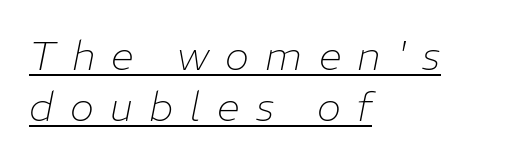
Notice how the stems are inclined rather than vertical — that's the hallmark of italics. Note the varied advance widths — an 'i' is clearly narrower than an 'm'. In terms of leading, this rendering sits right in the middle. A quiet, ordinary-to-light weight characterises the typeface. In CSS terms this would be text-align: left.
